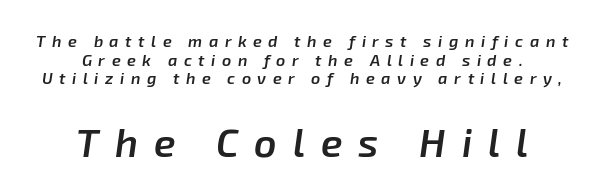
Q: Is the text bold? A: Semi-bold.
Q: Is the text italic (slanted)? A: Yes, it leans right by about 8 degrees.
Q: Is the text underlined? A: No.
Q: How is the paragraph aligned? A: Centered.
Q: Is the spacing between letters normal or unusually wide? A: Unusually wide.
Q: Which block of text is set in a larger size, the first (top) or the second (bottom)? A: The second (bottom) one.
Q: Width (condensed, normal, or wide)? A: Normal.
Q: Stroke contrast? A: Low.
Q: x-height? A: Medium.
Q: Monospaced? A: No.
